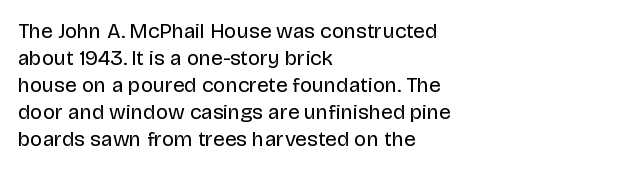
The image shows 21 px text type, upright; set left-aligned, normal line spacing (1.28x), normal letter spacing, not underlined.
